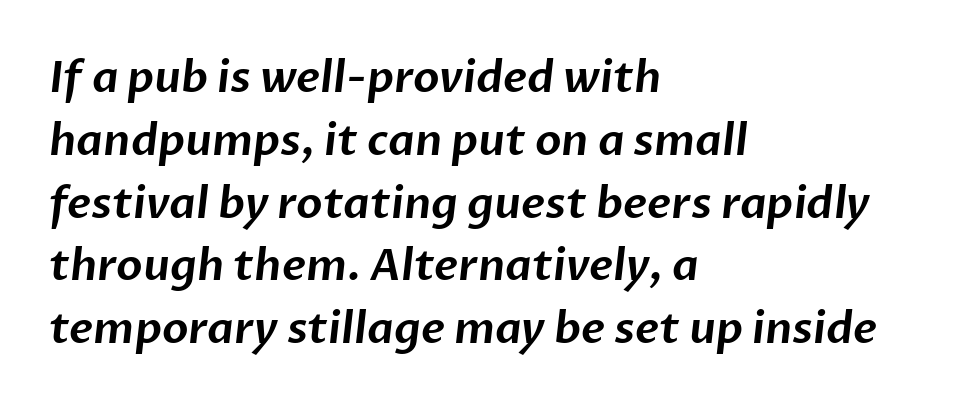
Line beginnings align vertically; line endings do not. Check under the words: just untouched page. The letters carry no serifs — their stems end cleanly without finishing strokes. Each letter keeps its own natural width here, so spacing adapts to shape.
